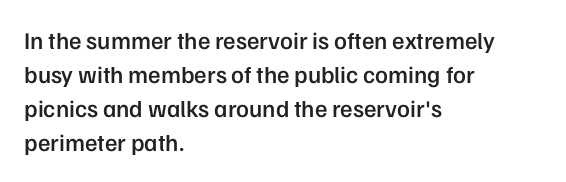
The image shows 24 px text type, upright; set left-aligned, normal line spacing (1.42x), normal letter spacing, not underlined.
